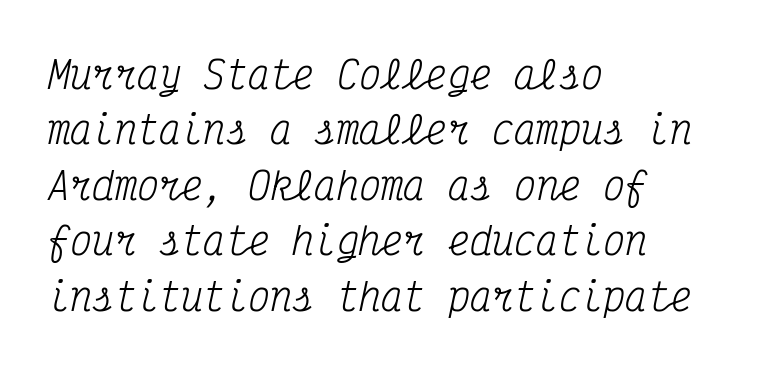
Q: Is the text bold? A: No.
Q: Is the text italic (slanted)? A: Yes, it leans right by about 12 degrees.
Q: Is the typeface a serif or a sans-serif typeface? A: Serif.
Q: Is the text underlined? A: No.
Q: How is the paragraph aligned? A: Left-aligned.
Q: Is the spacing between letters normal or unusually wide? A: Normal.
Q: Is the spacing between lines tight, normal or loose? A: Normal.
Q: Width (condensed, normal, or wide)? A: Condensed.
Q: Stroke contrast? A: Medium.
Q: x-height? A: Medium.
Q: Monospaced? A: Yes.
